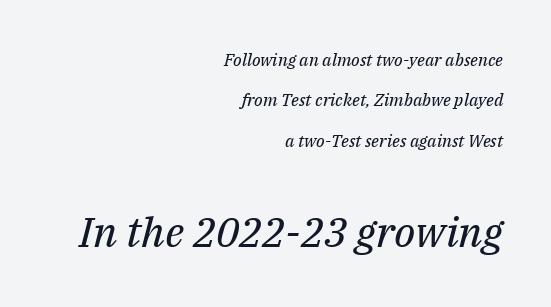
Q: Is the text bold? A: No.
Q: Is the text italic (slanted)? A: Yes, it leans right by about 14 degrees.
Q: Is the typeface a serif or a sans-serif typeface? A: Serif.
Q: Is the text underlined? A: No.
Q: How is the paragraph aligned? A: Right-aligned.
Q: Is the spacing between letters normal or unusually wide? A: Normal.
Q: Is the spacing between lines tight, normal or loose? A: Loose.
Q: Which block of text is set in a larger size, the first (top) or the second (bottom)? A: The second (bottom) one.
Q: Width (condensed, normal, or wide)? A: Normal.
Q: Stroke contrast? A: Medium.
Q: x-height? A: Medium.
Q: Monospaced? A: No.
